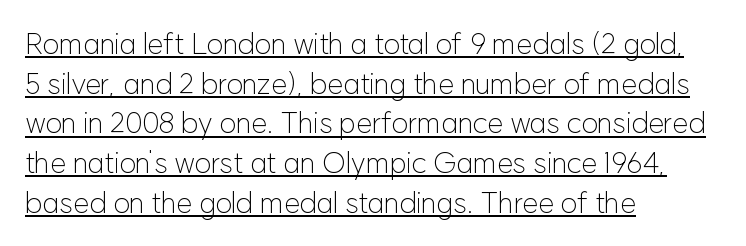
{"serif": "no", "italic": "no", "bold": "no", "weight": "light", "width": "normal", "stroke_contrast": "low", "x_height": "medium", "monospaced": "no", "underline": "yes", "align": "left", "line_spacing": "normal", "line_spacing_ratio": 1.37, "letter_spacing": "normal", "letter_spacing_em": 0.0, "glyph_px": 29}
